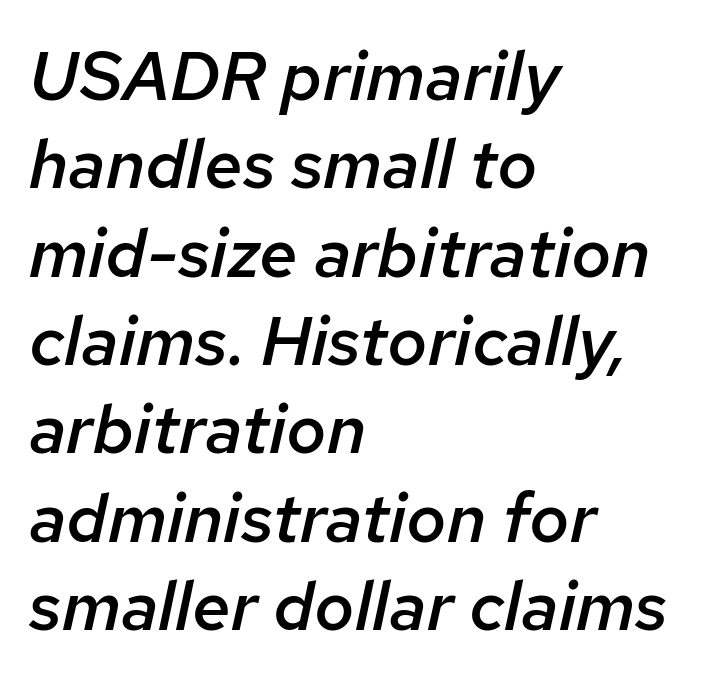
Q: Is the text bold? A: Semi-bold.
Q: Is the text italic (slanted)? A: Yes, it leans right by about 12 degrees.
Q: Is the text underlined? A: No.
Q: How is the paragraph aligned? A: Left-aligned.
Q: Is the spacing between letters normal or unusually wide? A: Normal.
Q: Is the spacing between lines tight, normal or loose? A: Normal.
Q: Width (condensed, normal, or wide)? A: Normal.
Q: Stroke contrast? A: Low.
Q: x-height? A: Medium.
Q: Monospaced? A: No.
